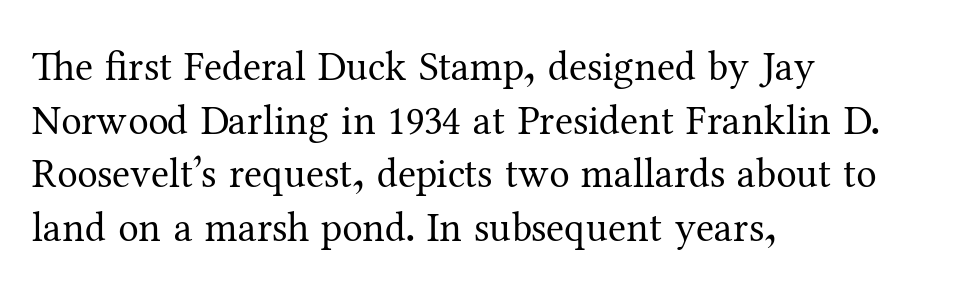
Look at the tracking — it's just the regular setting, nothing added. It's the straight-up-and-down kind of type. Font category for this specimen: serif. A typesetter would call this proportional, since set widths differ per character. These lines stack with their left ends in a neat column.
